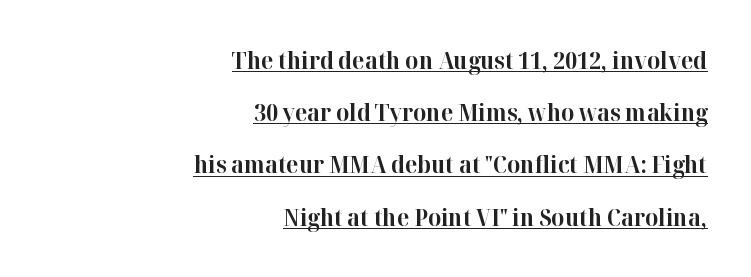
The rendered words wear a rule along their underside. The paragraph shown leans on its right margin. The specimen reads as upright at a glance. On the weight axis this lands at bold, roughly 700.
